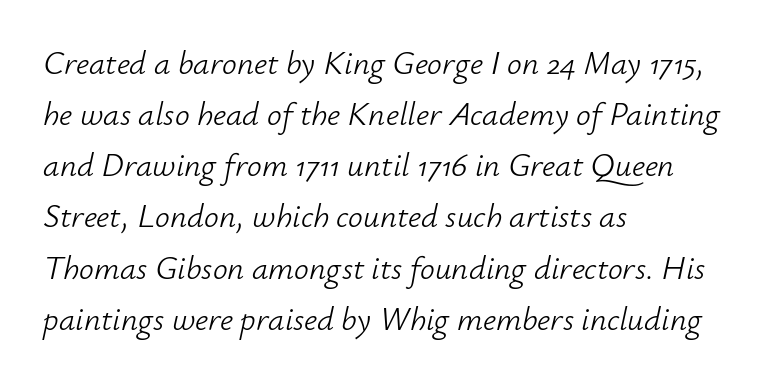
{"italic": "yes", "lean": "right", "slant_degrees": 12, "bold": "no", "weight": "light", "width": "normal", "stroke_contrast": "low", "x_height": "small", "monospaced": "no", "underline": "no", "align": "left", "line_spacing": "normal", "line_spacing_ratio": 1.55, "letter_spacing": "normal", "letter_spacing_em": 0.0, "glyph_px": 33}
